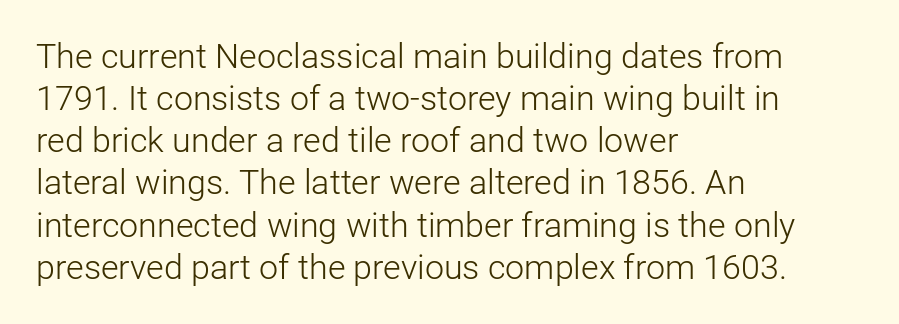
Q: Is the text bold? A: No.
Q: Is the text italic (slanted)? A: No, it is upright.
Q: Is the typeface a serif or a sans-serif typeface? A: Sans-serif.
Q: Is the text underlined? A: No.
Q: How is the paragraph aligned? A: Left-aligned.
Q: Is the spacing between letters normal or unusually wide? A: Normal.
Q: Width (condensed, normal, or wide)? A: Normal.
Q: Stroke contrast? A: Low.
Q: x-height? A: Medium.
Q: Monospaced? A: No.
